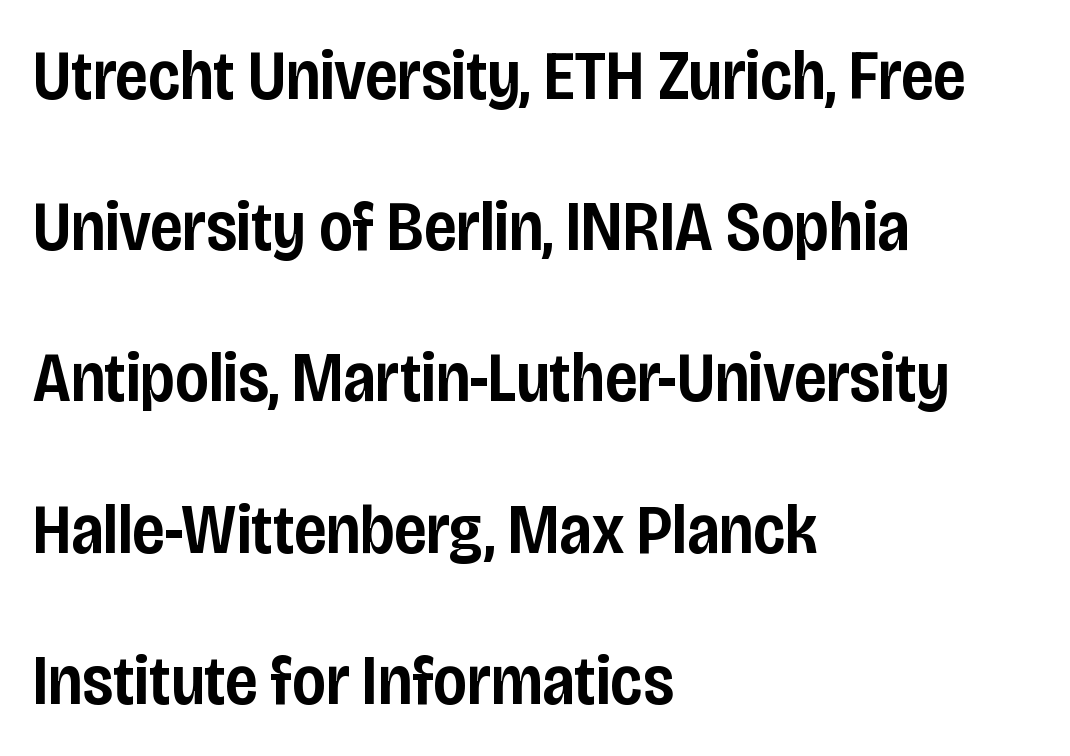
Q: Is the text bold? A: Semi-bold.
Q: Is the text italic (slanted)? A: No, it is upright.
Q: Is the typeface a serif or a sans-serif typeface? A: Sans-serif.
Q: Is the text underlined? A: No.
Q: How is the paragraph aligned? A: Left-aligned.
Q: Is the spacing between letters normal or unusually wide? A: Normal.
Q: Is the spacing between lines tight, normal or loose? A: Loose.
Q: Width (condensed, normal, or wide)? A: Condensed.
Q: Stroke contrast? A: Low.
Q: x-height? A: Large.
Q: Monospaced? A: No.
